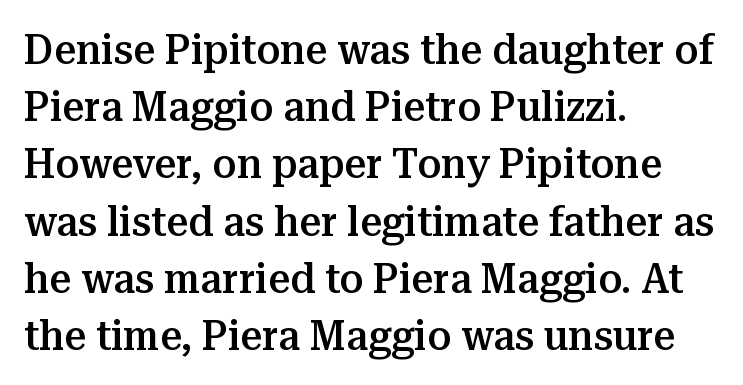
The image shows 43 px semibold serif type, upright; set left-aligned, normal line spacing (1.33x), normal letter spacing, not underlined; medium stroke contrast and a medium x-height.
